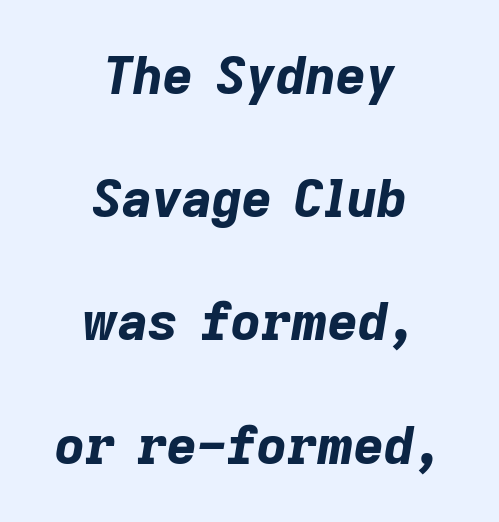
A full-strength bold gives these letters their thick strokes. The whole block is typeset with a tilt. Loosely led — the rows are spread out. The passage shown is typed in a proportional face where columns would drift. Decoration check: the copy has no underline. Line starts and ends both wander, symmetrically.
